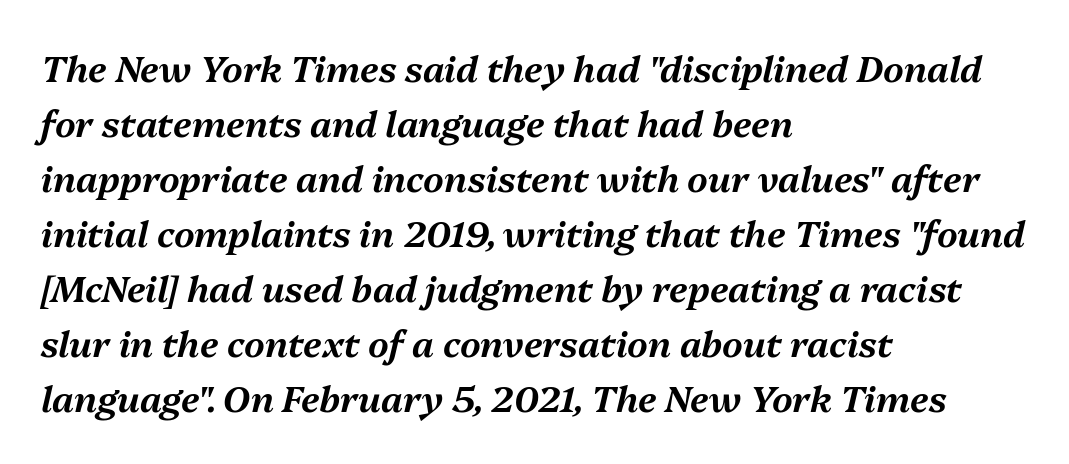
Q: Is the text italic (slanted)? A: Yes, it leans right by about 13 degrees.
Q: Is the text underlined? A: No.
Q: How is the paragraph aligned? A: Left-aligned.
Q: Is the spacing between letters normal or unusually wide? A: Normal.
Q: Is the spacing between lines tight, normal or loose? A: Normal.
Q: Width (condensed, normal, or wide)? A: Normal.
Q: Stroke contrast? A: Medium.
Q: x-height? A: Medium.
Q: Monospaced? A: No.
